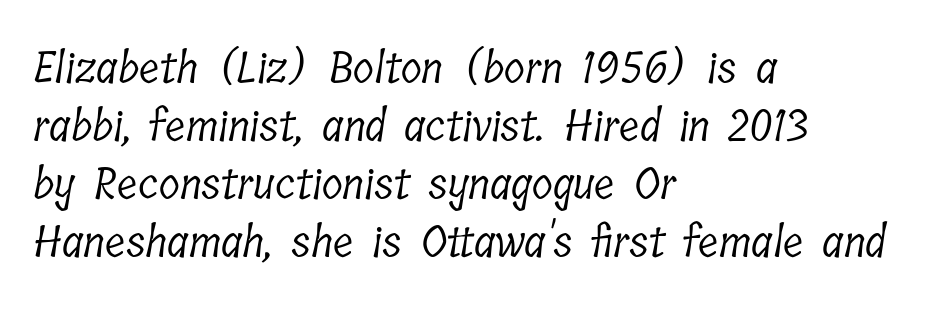
{"serif": "yes", "bold": "no", "weight": "light", "width": "condensed", "stroke_contrast": "low", "x_height": "medium", "monospaced": "no", "underline": "no", "align": "left", "line_spacing": "normal", "line_spacing_ratio": 1.35, "letter_spacing": "normal", "letter_spacing_em": 0.0, "glyph_px": 43}
